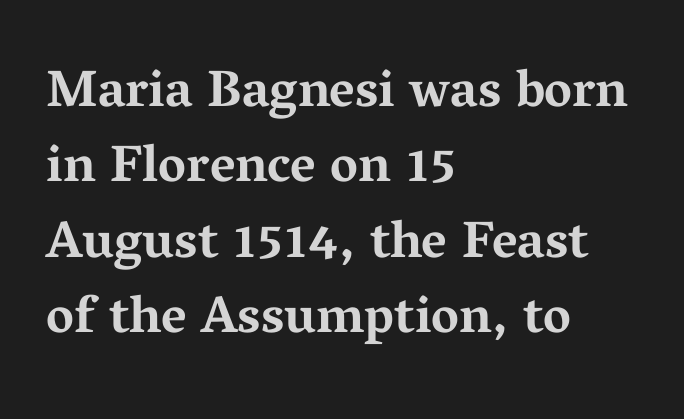
The image shows 52 px bold, wide serif type, upright; set left-aligned, normal line spacing (1.45x), normal letter spacing, not underlined; medium stroke contrast and a medium x-height.
